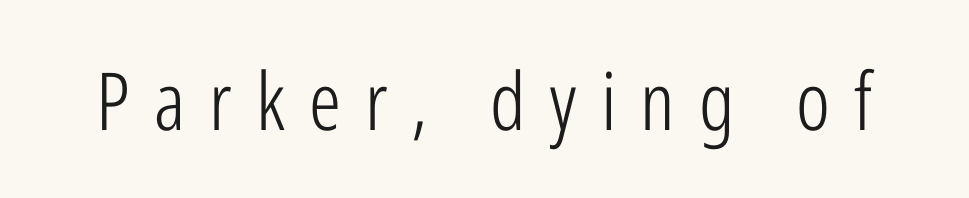
The image shows 80 px light, condensed sans-serif type, upright; set unusually wide letter spacing (+0.3 em), not underlined; low stroke contrast and a medium x-height.
